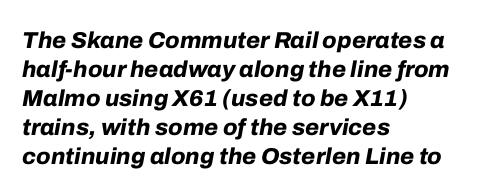
The image shows 23 px bold type, italic (leaning right); set left-aligned, normal line spacing (1.26x), normal letter spacing, not underlined.
